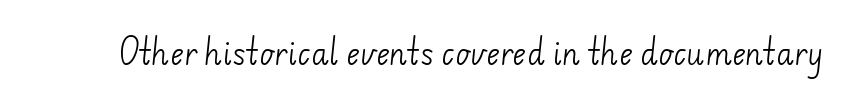
{"serif": "no", "bold": "no", "weight": "light", "width": "normal", "stroke_contrast": "low", "x_height": "small", "monospaced": "no", "underline": "no", "letter_spacing": "normal", "letter_spacing_em": 0.0, "glyph_px": 29}
